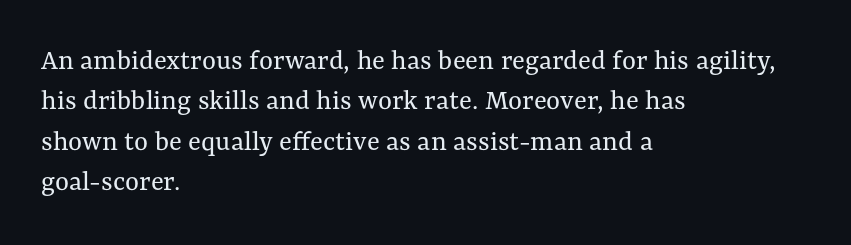
The image shows 30 px regular-weight type, upright; set left-aligned, normal line spacing (1.35x), normal letter spacing, not underlined; medium stroke contrast and a medium x-height.
